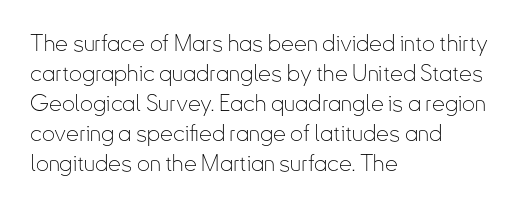
The lines are quadded left. The font sits on the lighter half of the weight spectrum, regular included. Tracking here is standard; glyphs follow each other at the usual distance. Italic? Not at all — the glyphs are vertical. Rule under the text: the space is simply empty.
